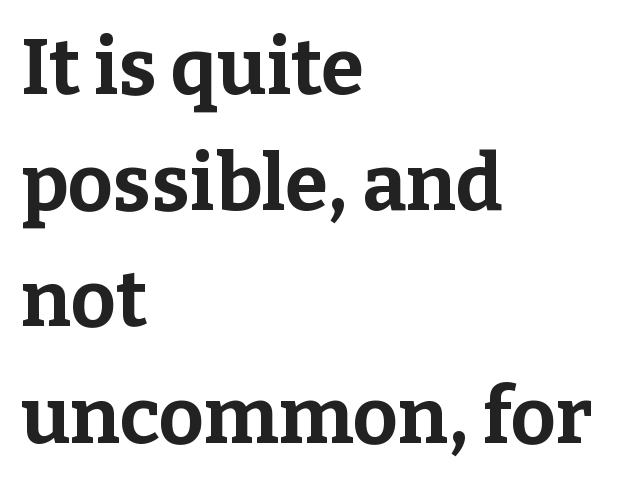
The rendering uses a moderate line-height, typical for paragraphs. This sample uses an upright cut, with every glyph sitting square on the baseline. Underline: absent. Each letter's strokes conclude with small projecting serifs. Pretty heavy lettering here — definitely bold.
